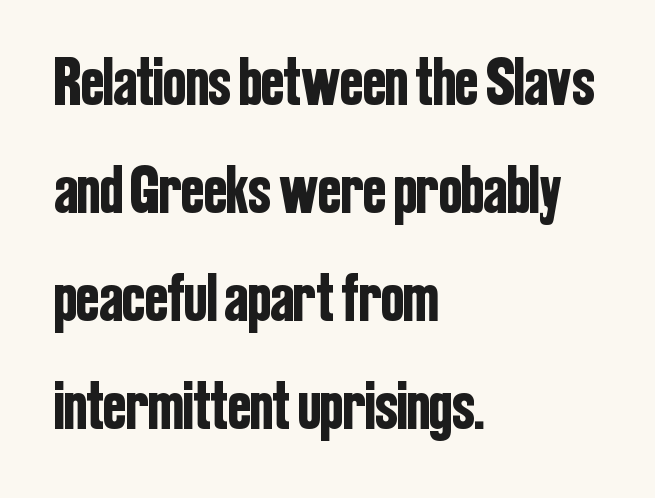
The vertical gap from one line to the next is medium. These lines are composed in type without serifs. This sample has the flowing, uneven cadence of proportional lettering. Tracking value appears to be zero — textbook default spacing. Every character sits straight up, as roman type does. The ragged edge is on the right, which tells us the setting is flush left.
